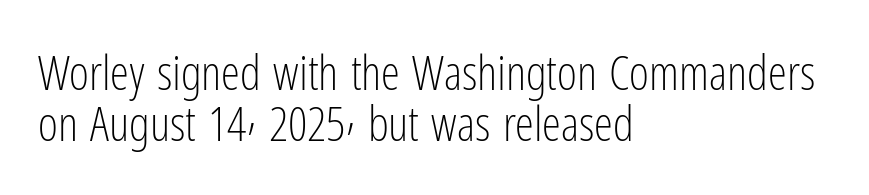
Q: Is the text bold? A: No.
Q: Is the text italic (slanted)? A: No, it is upright.
Q: Is the typeface a serif or a sans-serif typeface? A: Sans-serif.
Q: Is the text underlined? A: No.
Q: How is the paragraph aligned? A: Left-aligned.
Q: Is the spacing between letters normal or unusually wide? A: Normal.
Q: Is the spacing between lines tight, normal or loose? A: Tight.
Q: Width (condensed, normal, or wide)? A: Condensed.
Q: Stroke contrast? A: Low.
Q: x-height? A: Medium.
Q: Monospaced? A: No.
